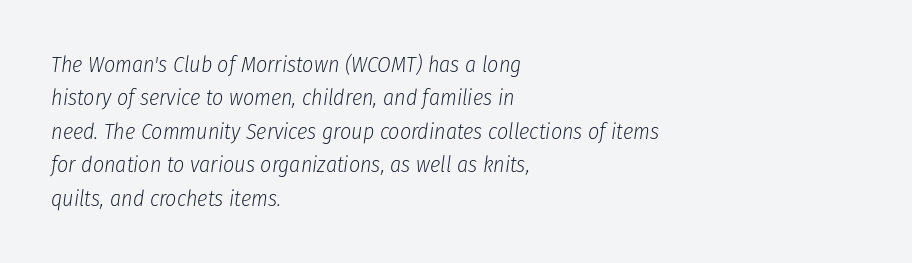
Q: Is the text bold? A: No.
Q: Is the text italic (slanted)? A: Yes, it leans right by about 8 degrees.
Q: Is the text underlined? A: No.
Q: How is the paragraph aligned? A: Left-aligned.
Q: Is the spacing between letters normal or unusually wide? A: Normal.
Q: Is the spacing between lines tight, normal or loose? A: Normal.
